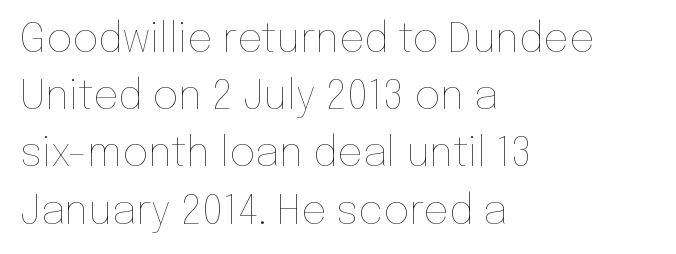
These lines are rendered in a variable-pitch font. If you drew a line through each stem, it would be perfectly vertical. Normally led — the rows are evenly, conventionally spaced. The lines are quadded left. The glyphs are unaccompanied by any horizontal stroke below them.
